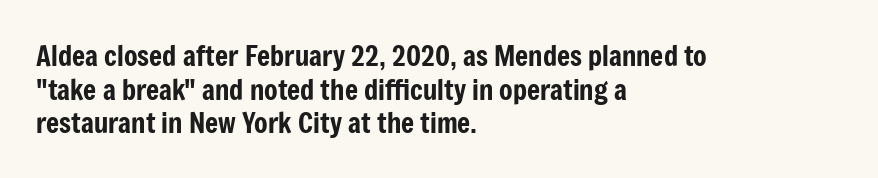
{"serif": "no", "italic": "no", "width": "condensed", "stroke_contrast": "low", "x_height": "medium", "monospaced": "no", "underline": "no", "align": "left", "line_spacing_ratio": 1.2, "letter_spacing": "normal", "letter_spacing_em": 0.0, "glyph_px": 28}
